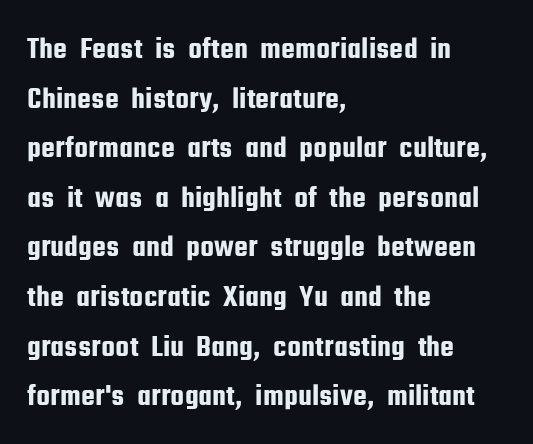
The image shows 31 px condensed sans-serif type, upright; set left-aligned, normal line spacing (1.6x), normal letter spacing, not underlined; low stroke contrast and a medium x-height.
